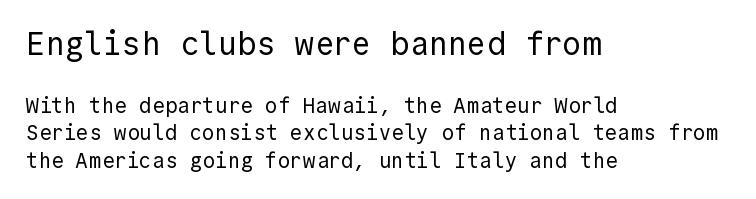
{"serif": "no", "italic": "no", "bold": "no", "weight": "regular", "width": "normal", "x_height": "medium", "monospaced": "yes", "underline": "no", "align": "left", "line_spacing": "normal", "line_spacing_ratio": 1.31, "letter_spacing": "normal", "letter_spacing_em": 0.0, "larger_block": "first", "size_ratio": 1.52, "glyph_px": 32}
